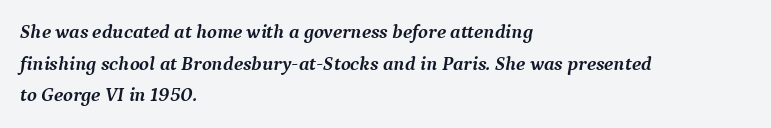
The image shows 20 px bold type, italic (leaning right); set left-aligned, normal line spacing (1.58x), normal letter spacing, not underlined.
